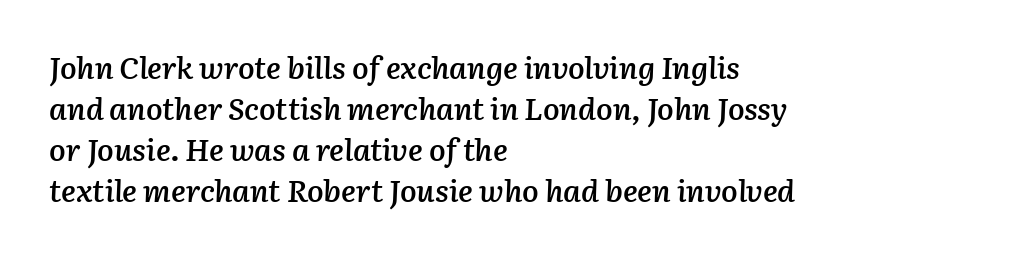
{"italic": "yes", "lean": "right", "slant_degrees": 3, "bold": "semi", "weight": "semibold", "width": "normal", "stroke_contrast": "low", "x_height": "medium", "monospaced": "no", "underline": "no", "align": "left", "line_spacing": "normal", "line_spacing_ratio": 1.32, "letter_spacing": "normal", "letter_spacing_em": 0.0, "glyph_px": 31}
